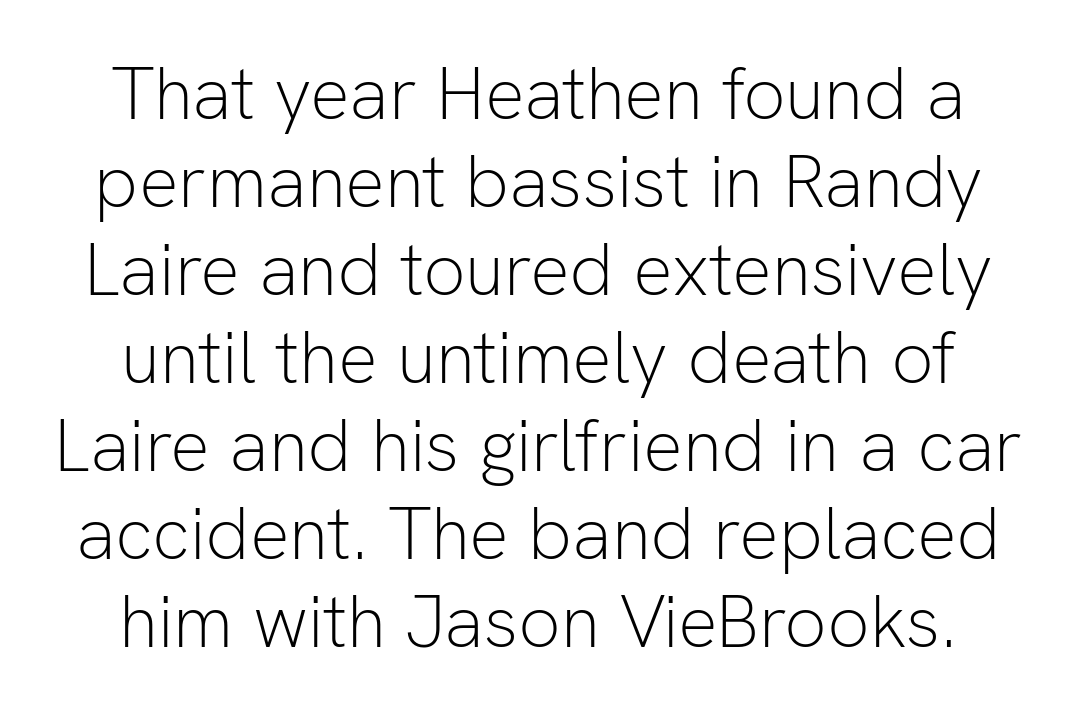
Q: Is the text bold? A: No.
Q: Is the text italic (slanted)? A: No, it is upright.
Q: Is the typeface a serif or a sans-serif typeface? A: Sans-serif.
Q: Is the text underlined? A: No.
Q: Is the spacing between letters normal or unusually wide? A: Normal.
Q: Width (condensed, normal, or wide)? A: Normal.
Q: Stroke contrast? A: Low.
Q: x-height? A: Medium.
Q: Monospaced? A: No.
